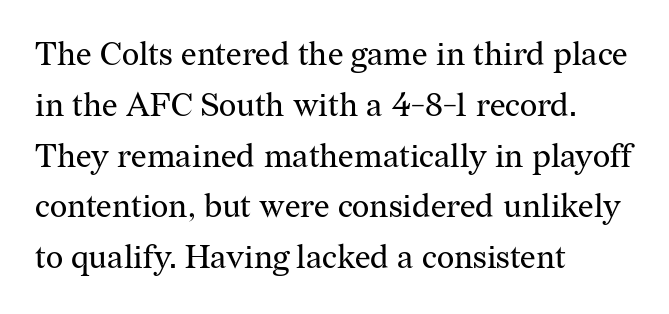
Q: Is the text bold? A: No.
Q: Is the text italic (slanted)? A: No, it is upright.
Q: Is the typeface a serif or a sans-serif typeface? A: Serif.
Q: Is the text underlined? A: No.
Q: How is the paragraph aligned? A: Left-aligned.
Q: Is the spacing between letters normal or unusually wide? A: Normal.
Q: Is the spacing between lines tight, normal or loose? A: Normal.
Q: Width (condensed, normal, or wide)? A: Normal.
Q: Stroke contrast? A: Medium.
Q: x-height? A: Medium.
Q: Monospaced? A: No.
